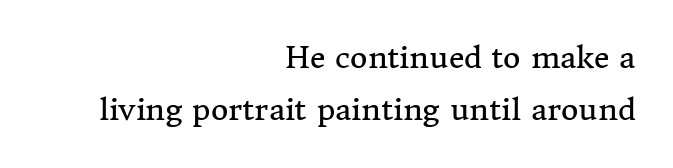
The image shows 30 px regular-weight serif type, upright; set right-aligned, line spacing 1.74x, normal letter spacing, not underlined; medium stroke contrast and a medium x-height.
